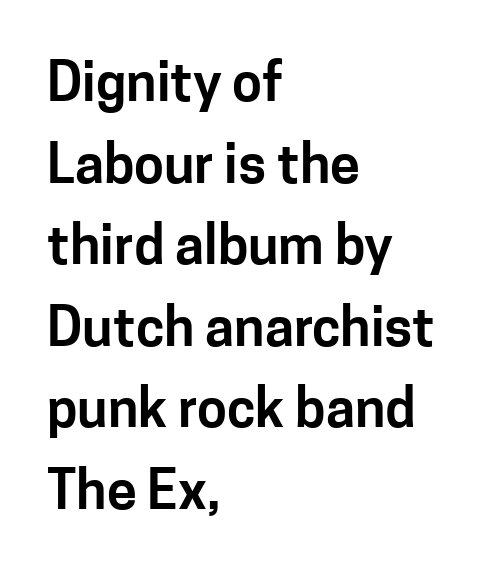
{"serif": "no", "italic": "no", "width": "normal", "stroke_contrast": "low", "x_height": "medium", "monospaced": "no", "underline": "no", "align": "left", "line_spacing": "normal", "line_spacing_ratio": 1.51, "letter_spacing": "normal", "letter_spacing_em": 0.0, "glyph_px": 54}
